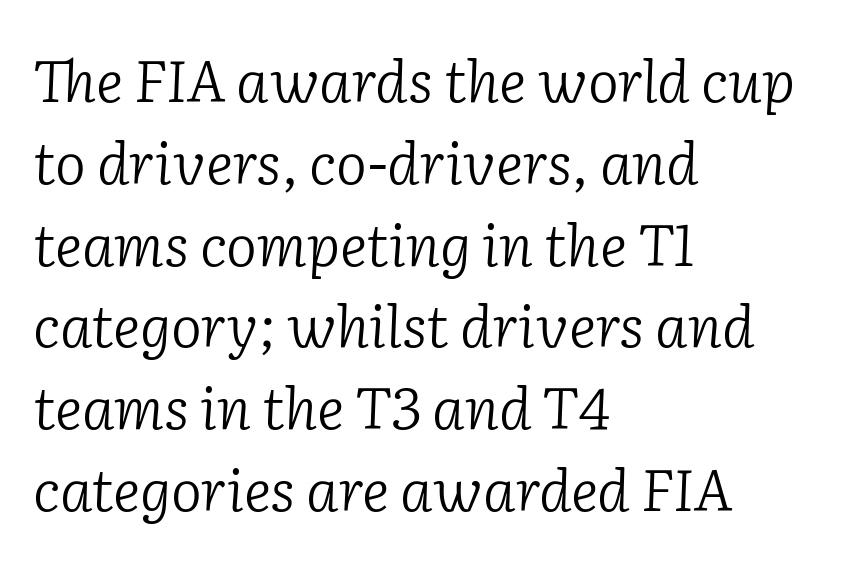
Letters have the restrained weight of plain body copy at most. Alignment: flush left. Posture: slanted. Do the characters align in a grid? No, the font is proportional. Nothing unusual about the tracking: characters are spaced as the font intends.
